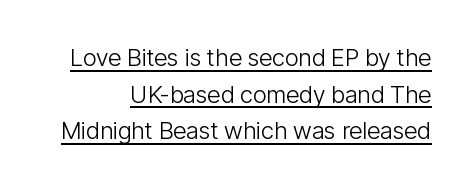
Notice how a bar underscores the lettering throughout. The strokes carry an ordinary text weight at most. Whoever set this chose a conventional vertical rhythm. Rendered with straight, roman letterforms. Tracking value appears to be zero — textbook default spacing.
